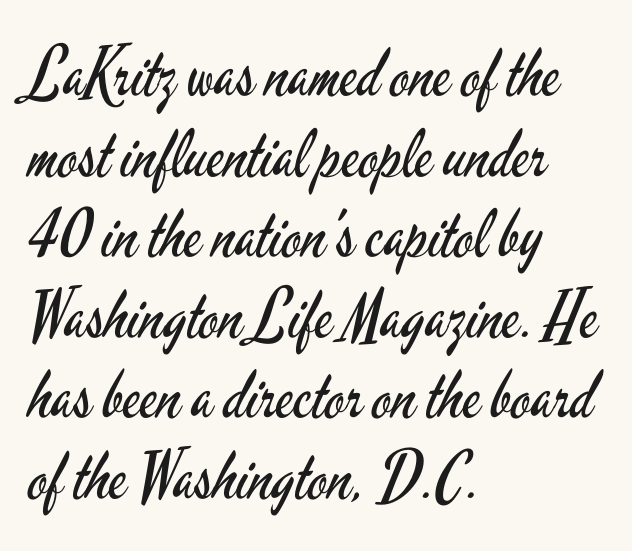
You could not count columns in this text — the font is proportionally spaced. Letterform terminals end flat and unadorned throughout the passage. The line texture is even and compact thanks to regular tracking. The baseline area is clear.
